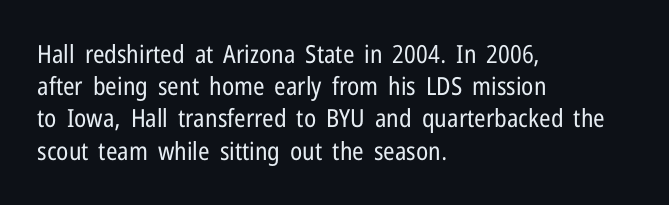
{"italic": "no", "bold": "no", "underline": "no", "align": "left", "line_spacing": "normal", "line_spacing_ratio": 1.29, "letter_spacing": "normal", "letter_spacing_em": 0.0, "glyph_px": 25}
